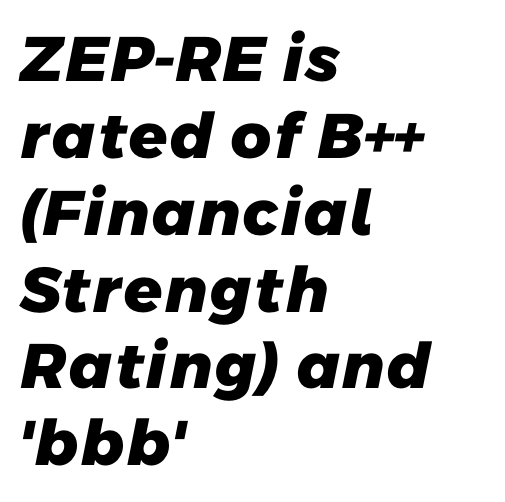
{"serif": "no", "bold": "yes", "weight": "heavy", "width": "normal", "stroke_contrast": "low", "x_height": "medium", "monospaced": "no", "underline": "no", "align": "left", "line_spacing_ratio": 1.22, "letter_spacing": "normal", "letter_spacing_em": 0.0, "glyph_px": 63}
